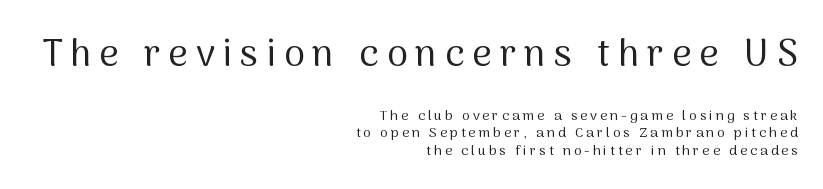
{"serif": "no", "italic": "no", "bold": "no", "weight": "regular", "width": "normal", "stroke_contrast": "medium", "x_height": "medium", "monospaced": "no", "underline": "no", "align": "right", "line_spacing": "normal", "line_spacing_ratio": 1.27, "letter_spacing": "wide", "letter_spacing_em": 0.21, "larger_block": "first", "size_ratio": 2.71, "glyph_px": 38}
